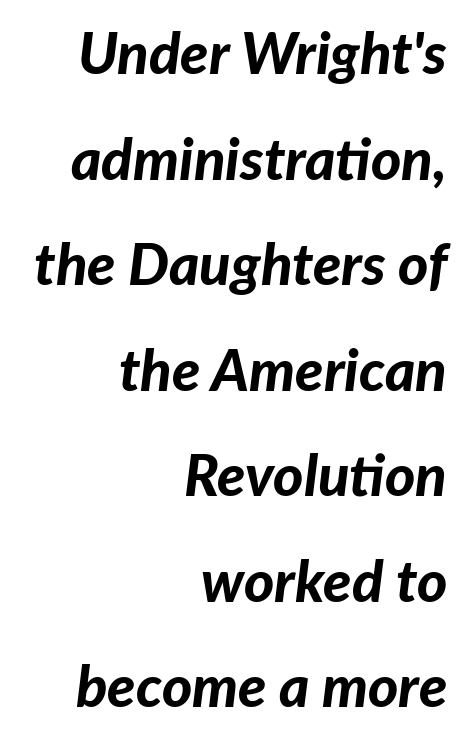
{"italic": "yes", "lean": "right", "slant_degrees": 7, "bold": "yes", "weight": "bold", "width": "normal", "stroke_contrast": "low", "x_height": "medium", "monospaced": "no", "underline": "no", "align": "right", "line_spacing_ratio": 1.82, "letter_spacing": "normal", "letter_spacing_em": 0.0, "glyph_px": 58}
